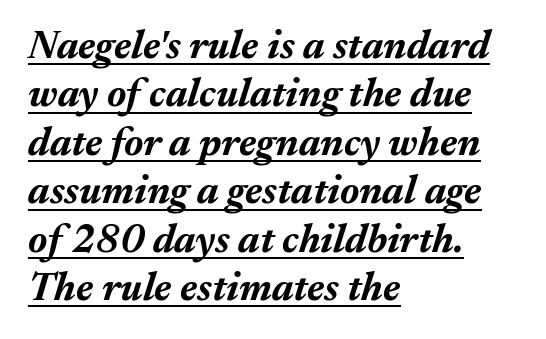
Q: Is the text bold? A: Yes.
Q: Is the text italic (slanted)? A: Yes, it leans right by about 17 degrees.
Q: Is the text underlined? A: Yes.
Q: How is the paragraph aligned? A: Left-aligned.
Q: Is the spacing between letters normal or unusually wide? A: Normal.
Q: Width (condensed, normal, or wide)? A: Normal.
Q: Stroke contrast? A: Medium.
Q: x-height? A: Medium.
Q: Monospaced? A: No.
